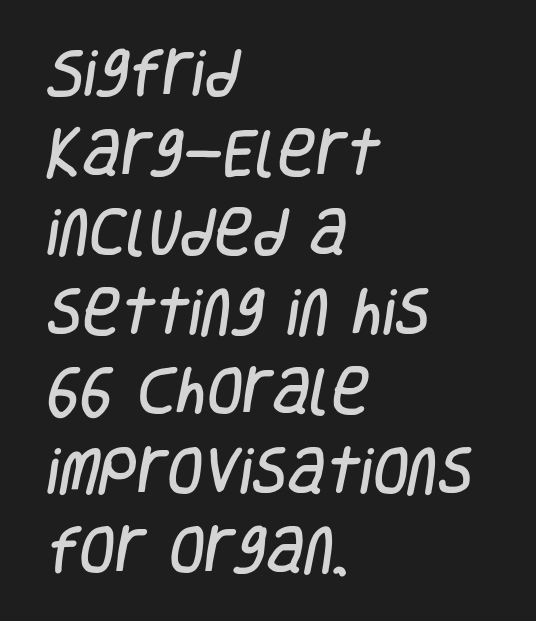
{"serif": "no", "width": "condensed", "stroke_contrast": "low", "x_height": "large", "monospaced": "no", "underline": "no", "align": "left", "line_spacing": "normal", "line_spacing_ratio": 1.53, "letter_spacing": "normal", "letter_spacing_em": 0.0, "glyph_px": 52}
